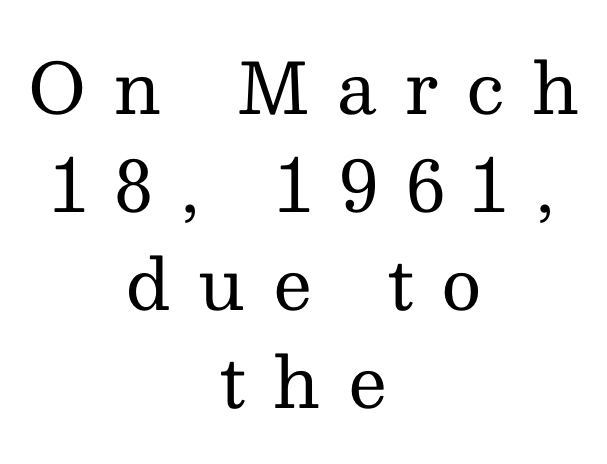
The image shows 70 px regular-weight serif type, upright; set centered, normal line spacing (1.4x), unusually wide letter spacing (+0.39 em), not underlined; medium stroke contrast and a medium x-height.
